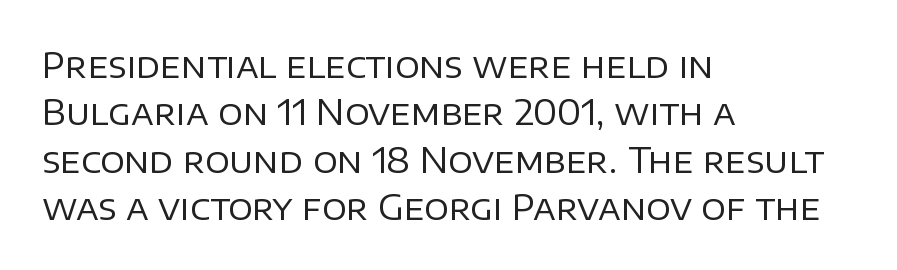
Q: Is the text bold? A: No.
Q: Is the text italic (slanted)? A: No, it is upright.
Q: Is the typeface a serif or a sans-serif typeface? A: Sans-serif.
Q: Is the text underlined? A: No.
Q: How is the paragraph aligned? A: Left-aligned.
Q: Is the spacing between letters normal or unusually wide? A: Normal.
Q: Is the spacing between lines tight, normal or loose? A: Normal.
Q: Width (condensed, normal, or wide)? A: Normal.
Q: Stroke contrast? A: Low.
Q: x-height? A: Large.
Q: Monospaced? A: No.
